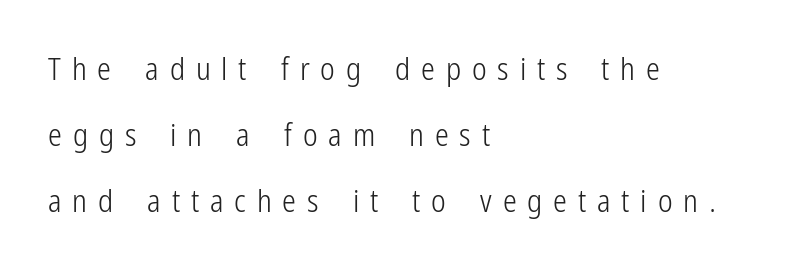
The image shows 31 px light, condensed sans-serif type, upright; set left-aligned, loose line spacing (2.13x), unusually wide letter spacing (+0.35 em), not underlined; low stroke contrast and a medium x-height.
